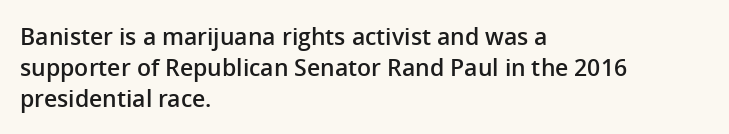
Whoever set this chose a conventional vertical rhythm. There is no visible air inserted between adjacent glyphs. Where is the straight margin? On the left. Type without underlining. The specimen reads as upright at a glance. The typesetting leans somewhat heavy: a semibold.
